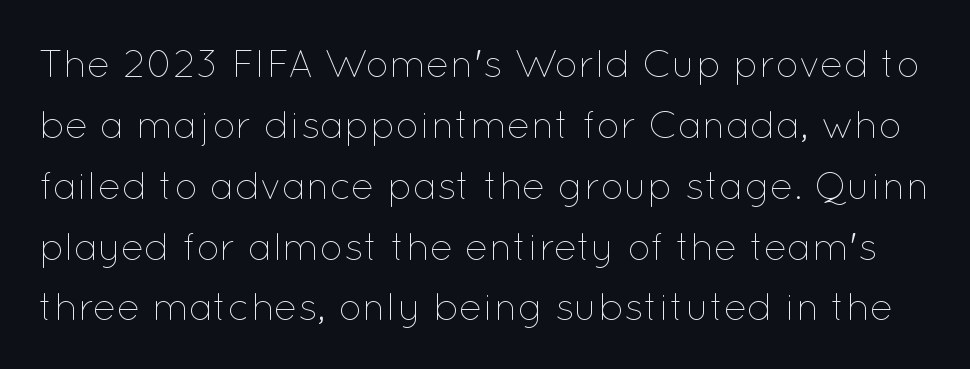
{"italic": "no", "bold": "no", "weight": "thin", "width": "normal", "stroke_contrast": "low", "x_height": "medium", "monospaced": "no", "underline": "no", "line_spacing": "normal", "line_spacing_ratio": 1.56, "letter_spacing": "normal", "letter_spacing_em": 0.0, "glyph_px": 39}
